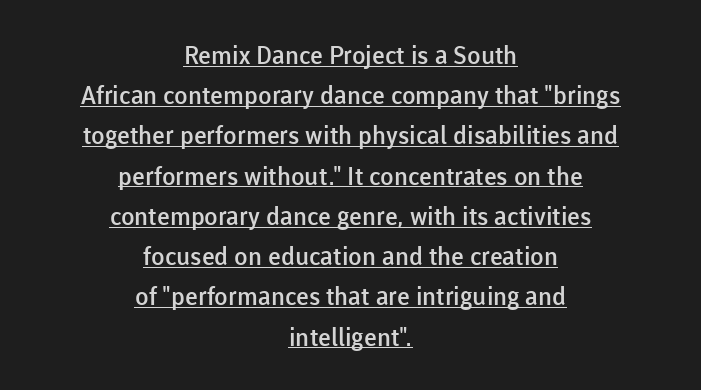
The image shows 25 px text type, upright; set centered, normal line spacing (1.61x), normal letter spacing, underlined.
